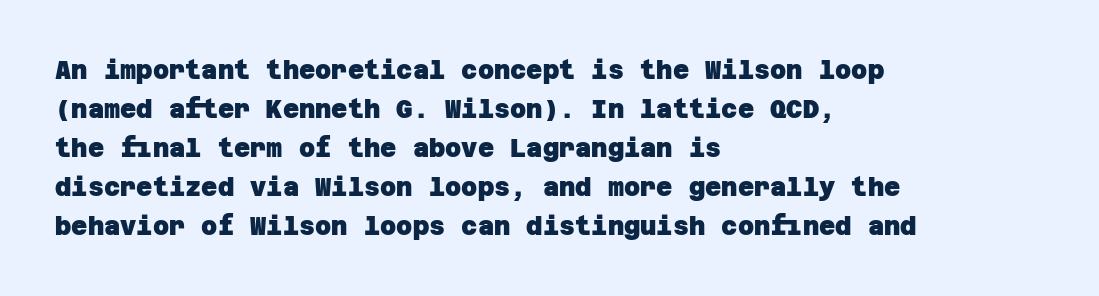
The area under the type is left untouched. Nobody touched the tracking dial on this one. Summary of vertical rhythm: regular, with standard interline spacing. These lines are set flush left with a ragged right edge. Typographic density is high because the face is bold.
